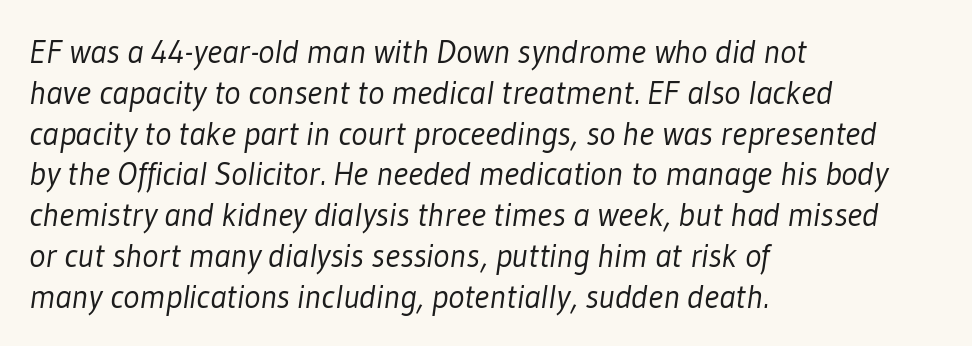
{"serif": "no", "bold": "no", "weight": "light", "width": "condensed", "stroke_contrast": "low", "x_height": "medium", "monospaced": "no", "underline": "no", "align": "left", "line_spacing_ratio": 1.2, "letter_spacing": "normal", "letter_spacing_em": 0.0, "glyph_px": 34}
